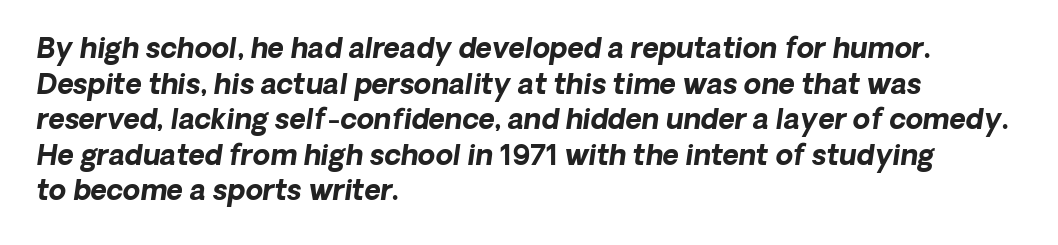
Q: Is the text bold? A: Yes.
Q: Is the text italic (slanted)? A: Yes, it leans right by about 8 degrees.
Q: Is the text underlined? A: No.
Q: How is the paragraph aligned? A: Left-aligned.
Q: Is the spacing between letters normal or unusually wide? A: Normal.
Q: Is the spacing between lines tight, normal or loose? A: Normal.
Q: Width (condensed, normal, or wide)? A: Normal.
Q: Stroke contrast? A: Low.
Q: x-height? A: Medium.
Q: Monospaced? A: No.
